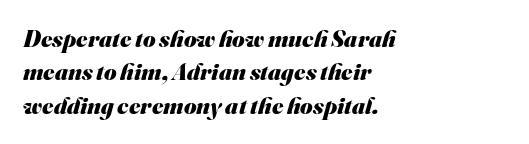
The ragged edge is on the right, which tells us the setting is flush left. Words appear dense and cohesive because spacing is normal. Honestly, there is no underline to notice here at all. Honestly, the row spacing looks completely unremarkable. These words are printed bold, with thick strokes throughout.
